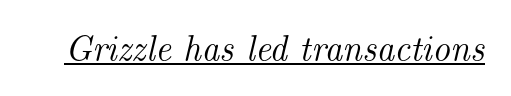
{"serif": "yes", "italic": "yes", "lean": "right", "slant_degrees": 14, "width": "normal", "stroke_contrast": "medium", "x_height": "small", "monospaced": "no", "underline": "yes", "letter_spacing": "normal", "letter_spacing_em": 0.0, "glyph_px": 35}
